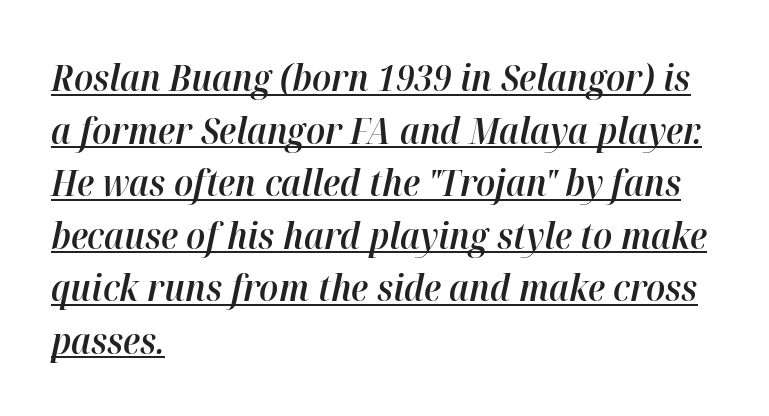
The image shows 37 px semibold type, italic (leaning right); set left-aligned, normal line spacing (1.42x), normal letter spacing, underlined; high stroke contrast and a medium x-height.
